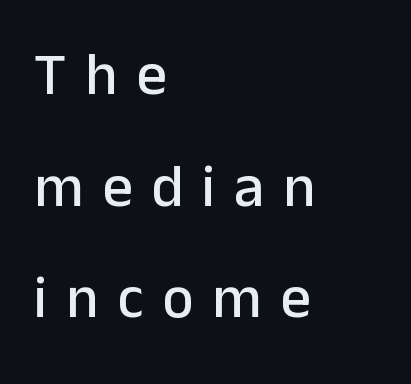
{"serif": "no", "italic": "no", "width": "normal", "stroke_contrast": "low", "x_height": "medium", "monospaced": "no", "underline": "no", "align": "left", "line_spacing_ratio": 1.86, "letter_spacing": "wide", "letter_spacing_em": 0.31, "glyph_px": 60}
